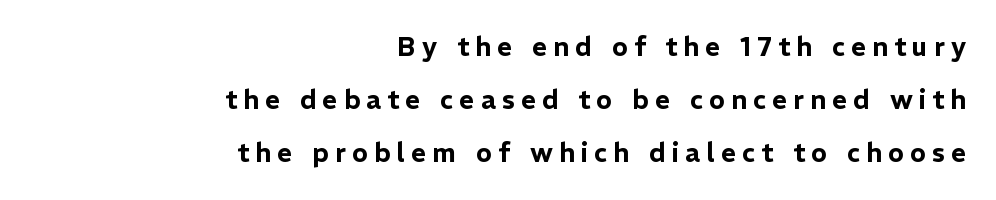
The image shows 26 px text type, upright; set right-aligned, loose line spacing (2.03x), unusually wide letter spacing (+0.24 em), not underlined.
